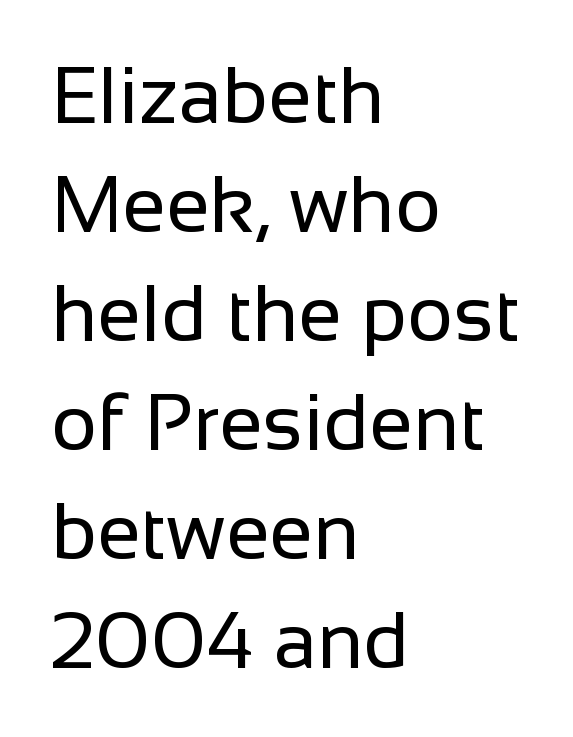
{"serif": "no", "italic": "no", "bold": "no", "weight": "regular", "width": "normal", "stroke_contrast": "low", "x_height": "medium", "monospaced": "no", "underline": "no", "align": "left", "line_spacing": "normal", "line_spacing_ratio": 1.38, "letter_spacing": "normal", "letter_spacing_em": 0.0, "glyph_px": 79}
